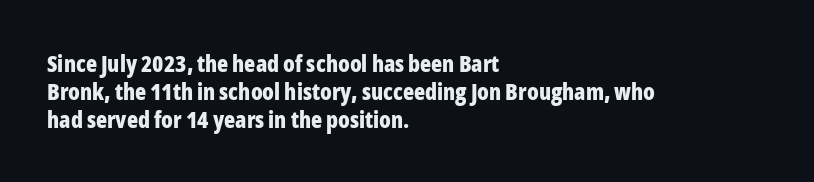
The image shows 23 px bold type, upright; set left-aligned, line spacing 1.21x, normal letter spacing, not underlined.
